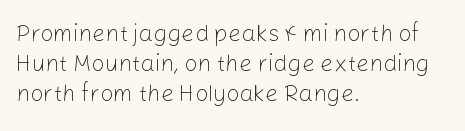
The image shows 23 px text type, upright; set left-aligned, normal line spacing (1.3x), normal letter spacing, not underlined.
